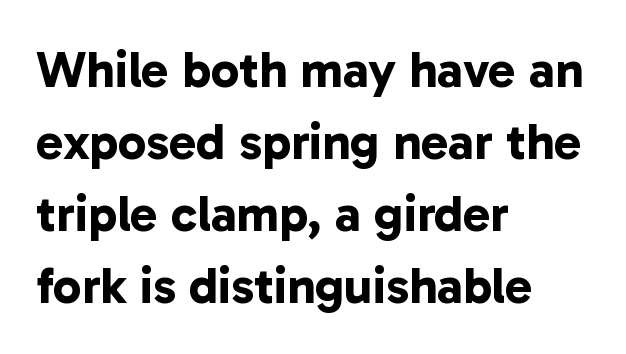
Character widths vary here, with narrow letters taking less room than wide ones. Glyph-to-glyph distance matches everyday printed text. The font family rendered here belongs to the sans-serif group. Strokes here are thick enough to call this a true bold. Is there much room between lines? A standard amount, neither cramped nor airy.
